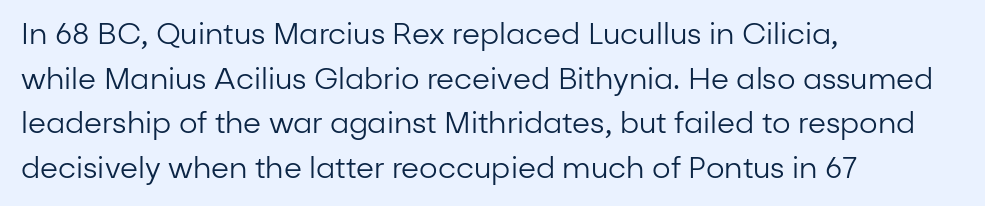
{"serif": "no", "italic": "no", "bold": "no", "weight": "regular", "width": "normal", "stroke_contrast": "low", "x_height": "medium", "monospaced": "no", "underline": "no", "align": "left", "line_spacing": "normal", "line_spacing_ratio": 1.54, "letter_spacing": "normal", "letter_spacing_em": 0.0, "glyph_px": 29}
